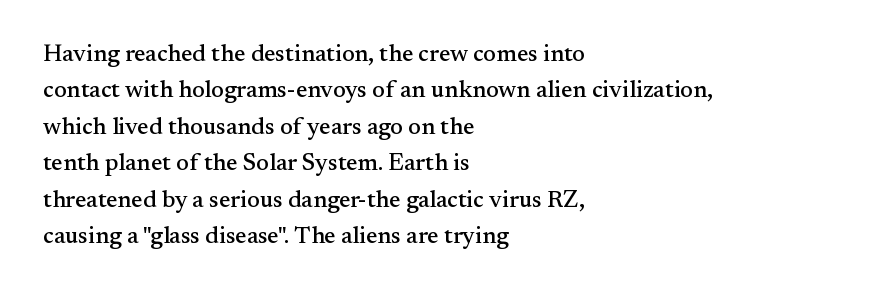
A normal amount of white space separates one row of letters from the next. Is there any slant? The stems are plumb. Nobody touched the tracking dial on this one. Quick note: underline off.
